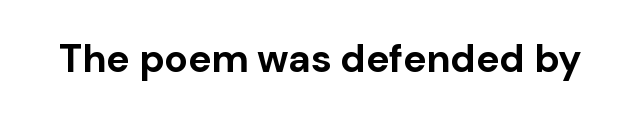
Q: Is the text bold? A: Yes.
Q: Is the text italic (slanted)? A: No, it is upright.
Q: Is the typeface a serif or a sans-serif typeface? A: Sans-serif.
Q: Is the text underlined? A: No.
Q: Is the spacing between letters normal or unusually wide? A: Normal.
Q: Width (condensed, normal, or wide)? A: Normal.
Q: Stroke contrast? A: Low.
Q: x-height? A: Medium.
Q: Monospaced? A: No.
